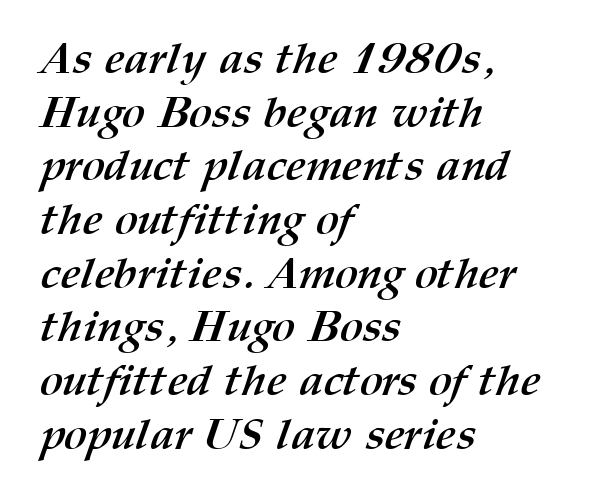
The image shows 44 px semibold type; set left-aligned, line spacing 1.22x, normal letter spacing, not underlined; medium stroke contrast and a medium x-height.
